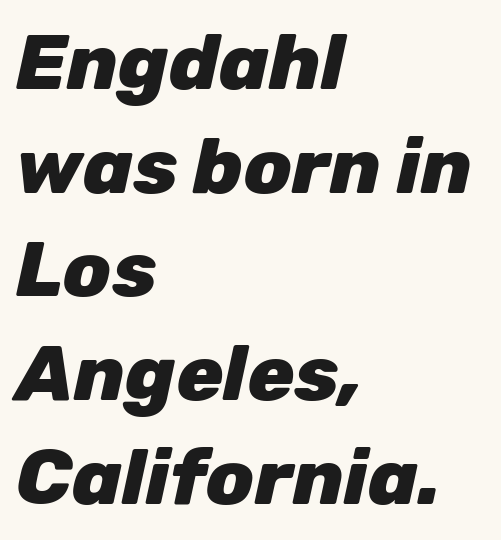
The image shows 78 px heavy type, italic (leaning right); set left-aligned, normal line spacing (1.33x), normal letter spacing, not underlined; low stroke contrast and a medium x-height.
